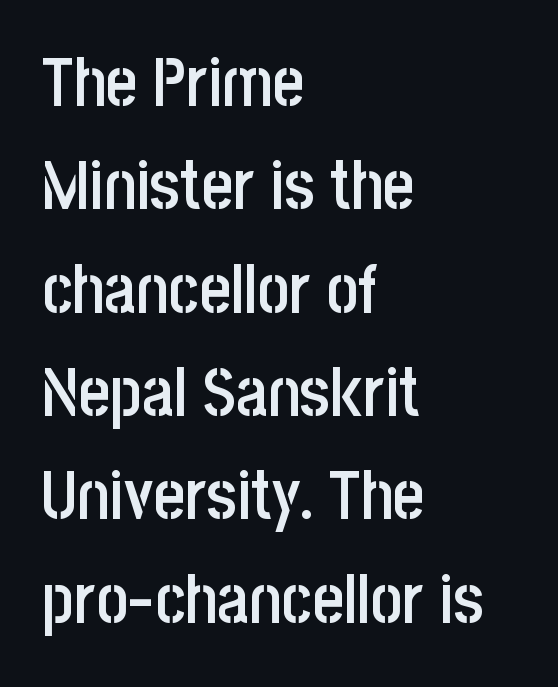
Q: Is the text bold? A: Semi-bold.
Q: Is the text italic (slanted)? A: No, it is upright.
Q: Is the typeface a serif or a sans-serif typeface? A: Sans-serif.
Q: Is the text underlined? A: No.
Q: How is the paragraph aligned? A: Left-aligned.
Q: Is the spacing between letters normal or unusually wide? A: Normal.
Q: Is the spacing between lines tight, normal or loose? A: Normal.
Q: Width (condensed, normal, or wide)? A: Condensed.
Q: Stroke contrast? A: Low.
Q: x-height? A: Large.
Q: Monospaced? A: No.
